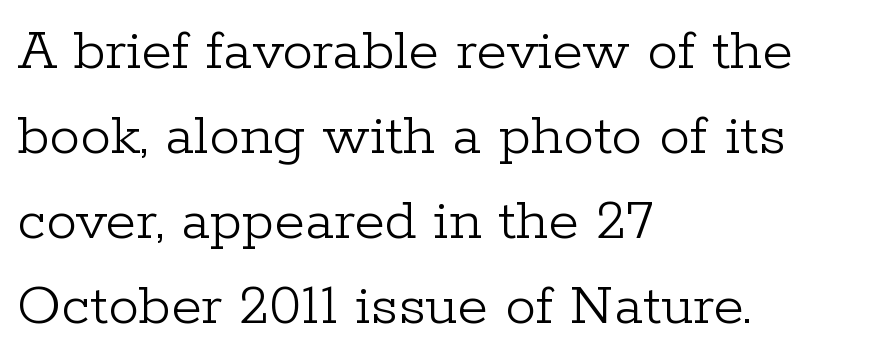
{"serif": "yes", "italic": "no", "bold": "no", "weight": "light", "width": "normal", "stroke_contrast": "low", "x_height": "medium", "monospaced": "no", "underline": "no", "align": "left", "line_spacing": "normal", "line_spacing_ratio": 1.37, "letter_spacing": "normal", "letter_spacing_em": 0.0, "glyph_px": 62}
